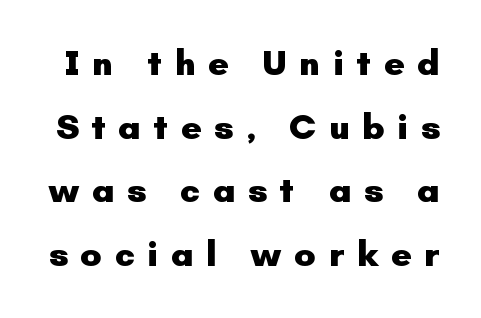
Q: Is the text bold? A: Yes.
Q: Is the text italic (slanted)? A: No, it is upright.
Q: Is the typeface a serif or a sans-serif typeface? A: Sans-serif.
Q: Is the text underlined? A: No.
Q: Is the spacing between letters normal or unusually wide? A: Unusually wide.
Q: Width (condensed, normal, or wide)? A: Normal.
Q: Stroke contrast? A: Low.
Q: x-height? A: Small.
Q: Monospaced? A: No.
